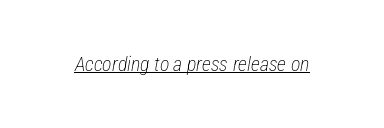
The image shows 20 px text type, italic (leaning right); set normal letter spacing, underlined.
